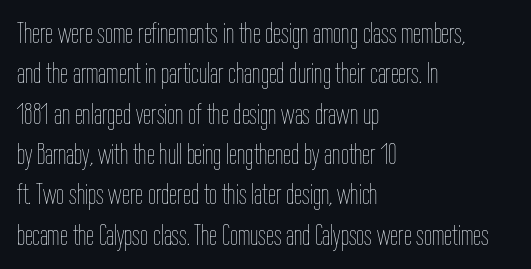
The image shows 29 px thin, condensed type, upright; set left-aligned, normal line spacing (1.39x), normal letter spacing, not underlined; low stroke contrast and a medium x-height.
